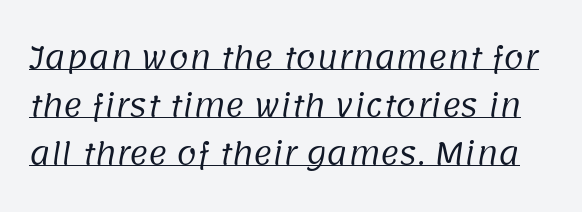
{"serif": "no", "bold": "no", "weight": "regular", "width": "normal", "stroke_contrast": "low", "x_height": "large", "monospaced": "no", "underline": "yes", "line_spacing": "normal", "line_spacing_ratio": 1.65, "letter_spacing": "normal", "letter_spacing_em": 0.0, "glyph_px": 29}
